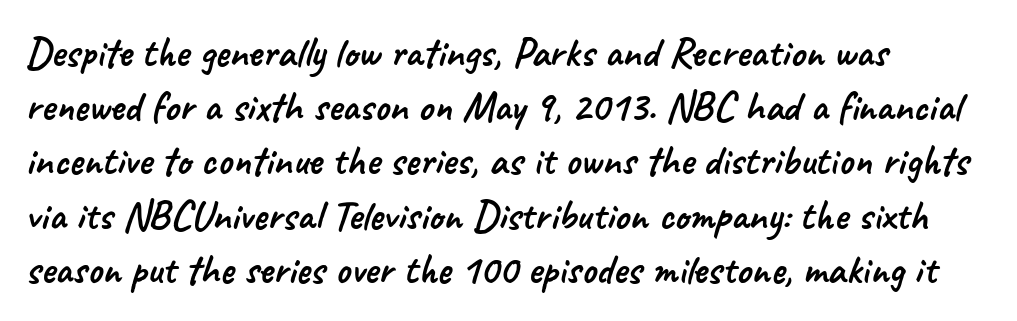
The image shows 42 px sans-serif type; set left-aligned, normal line spacing (1.29x), normal letter spacing, not underlined; low stroke contrast and a small x-height.
